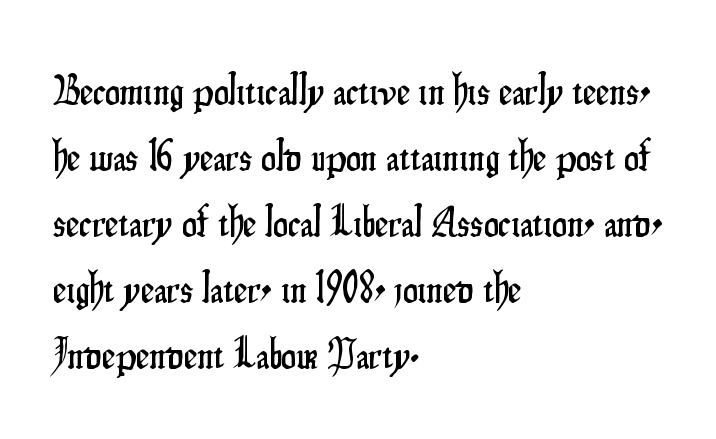
{"serif": "no", "italic": "no", "width": "condensed", "stroke_contrast": "low", "x_height": "small", "monospaced": "no", "underline": "no", "align": "left", "line_spacing": "normal", "line_spacing_ratio": 1.57, "letter_spacing": "normal", "letter_spacing_em": 0.0, "glyph_px": 42}
